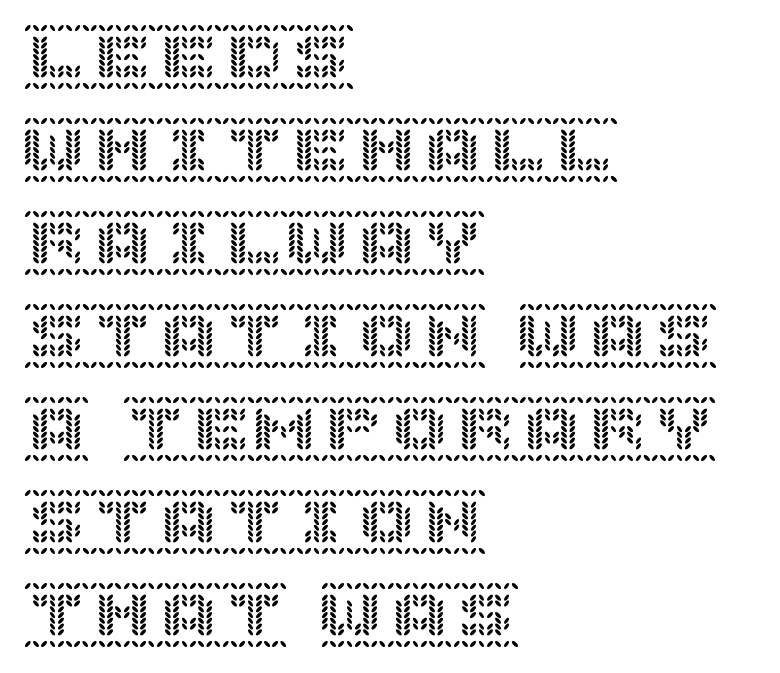
{"italic": "no", "width": "normal", "x_height": "large", "underline": "no", "align": "left", "line_spacing": "normal", "line_spacing_ratio": 1.41, "letter_spacing": "normal", "letter_spacing_em": 0.0, "glyph_px": 66}
